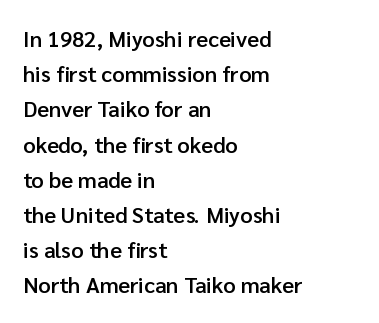
Q: Is the text bold? A: Semi-bold.
Q: Is the text italic (slanted)? A: No, it is upright.
Q: Is the text underlined? A: No.
Q: How is the paragraph aligned? A: Left-aligned.
Q: Is the spacing between letters normal or unusually wide? A: Normal.
Q: Is the spacing between lines tight, normal or loose? A: Normal.
